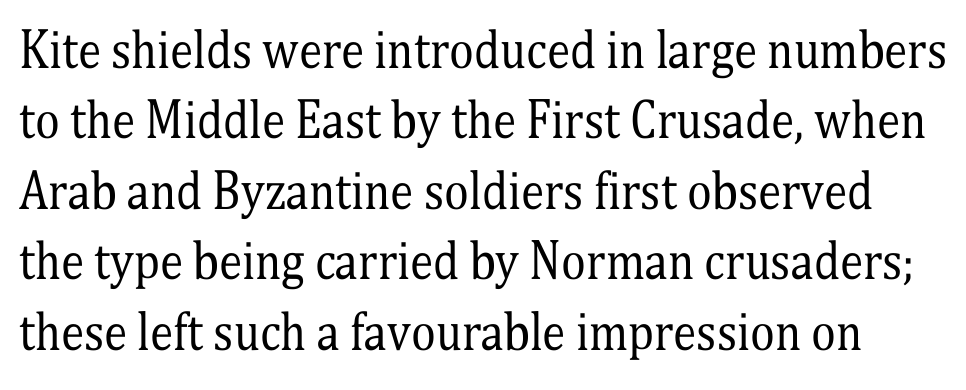
The strokes carry an ordinary text weight at most. Italic: no, the glyphs are upright roman. Clear beneath every line of the passage. Each letter keeps its own natural width here, so spacing adapts to shape. Whoever set this chose a conventional vertical rhythm.
